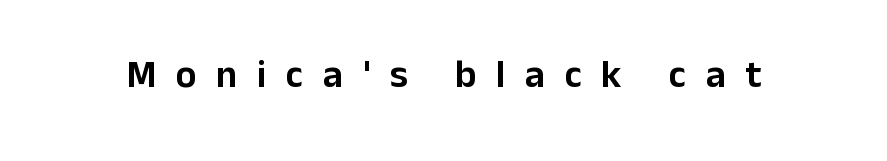
The characters display no serif detailing; their extremities are plain. Any mark beneath the type? The region is blank. Posture: straight, roman, zero tilt. Think of a printed novel: that variable character pitch is what you see here. The tracking jumps out immediately: characters are airy and widely separated.
